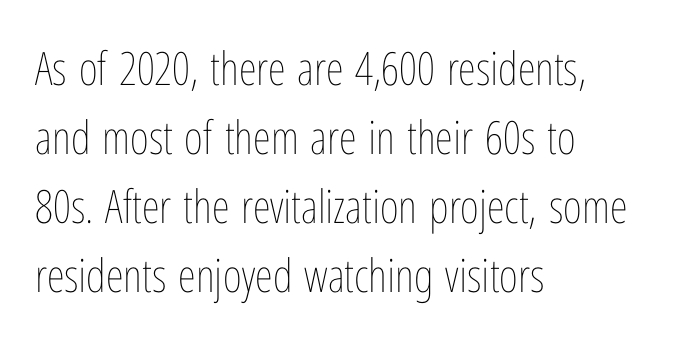
Q: Is the text bold? A: No.
Q: Is the text italic (slanted)? A: No, it is upright.
Q: Is the text underlined? A: No.
Q: How is the paragraph aligned? A: Left-aligned.
Q: Is the spacing between letters normal or unusually wide? A: Normal.
Q: Is the spacing between lines tight, normal or loose? A: Normal.
Q: Width (condensed, normal, or wide)? A: Condensed.
Q: Stroke contrast? A: Low.
Q: x-height? A: Medium.
Q: Monospaced? A: No.
